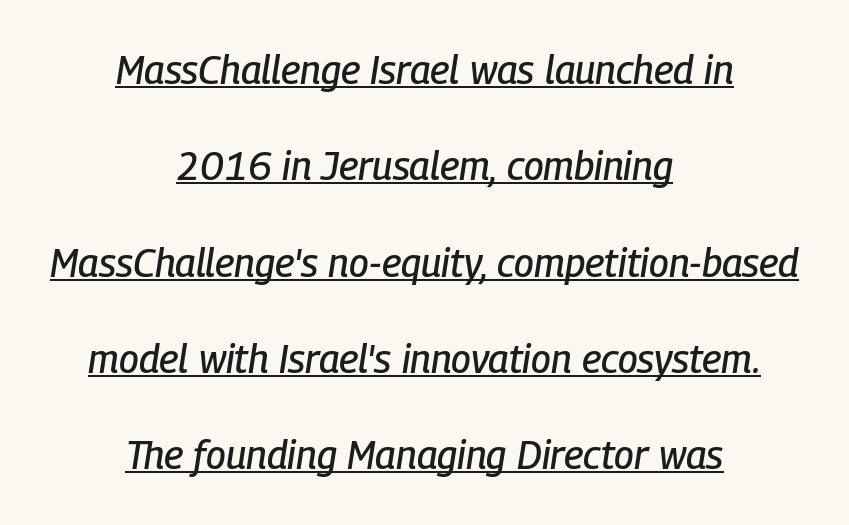
Every character sits at an angle, as italics do. The sample's only ornament is a line tracing under the words. Honestly, the rows look like they've been pulled way apart. In terms of letterspacing, this is plain default setting.
